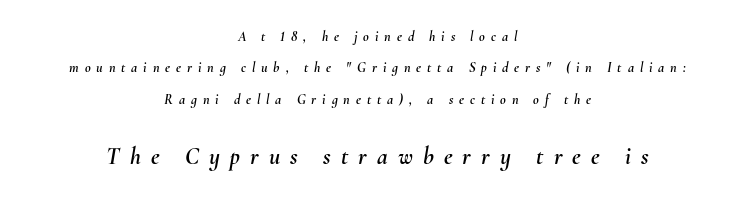
Q: Is the text italic (slanted)? A: Yes, it leans right by about 10 degrees.
Q: Is the text underlined? A: No.
Q: How is the paragraph aligned? A: Centered.
Q: Is the spacing between letters normal or unusually wide? A: Unusually wide.
Q: Is the spacing between lines tight, normal or loose? A: Loose.
Q: Which block of text is set in a larger size, the first (top) or the second (bottom)? A: The second (bottom) one.
